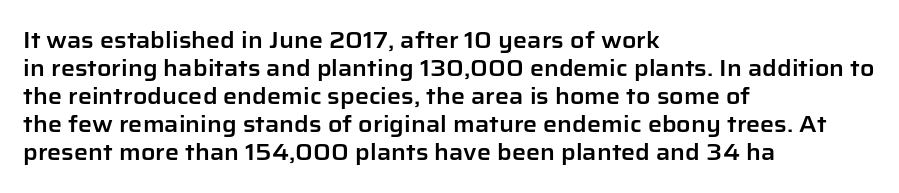
The image shows 22 px text type, upright; set left-aligned, normal line spacing (1.27x), normal letter spacing, not underlined.
